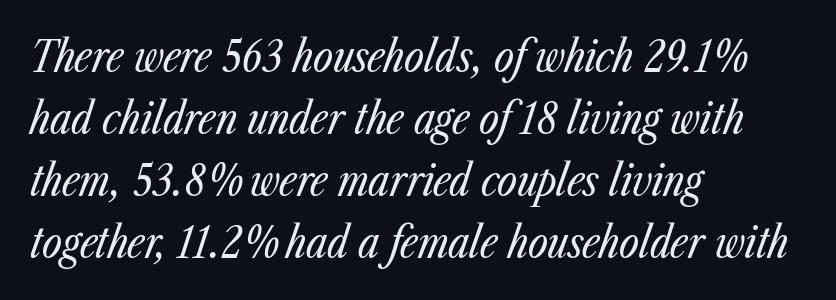
Glance below the letters and you will spot only blank space. The font is comparable to plain body text, perhaps lighter. You could not count columns in this text — the font is proportionally spaced. Does the lettering tilt? It does — this is italic. Does the copy run flush right? No — it runs flush left.
